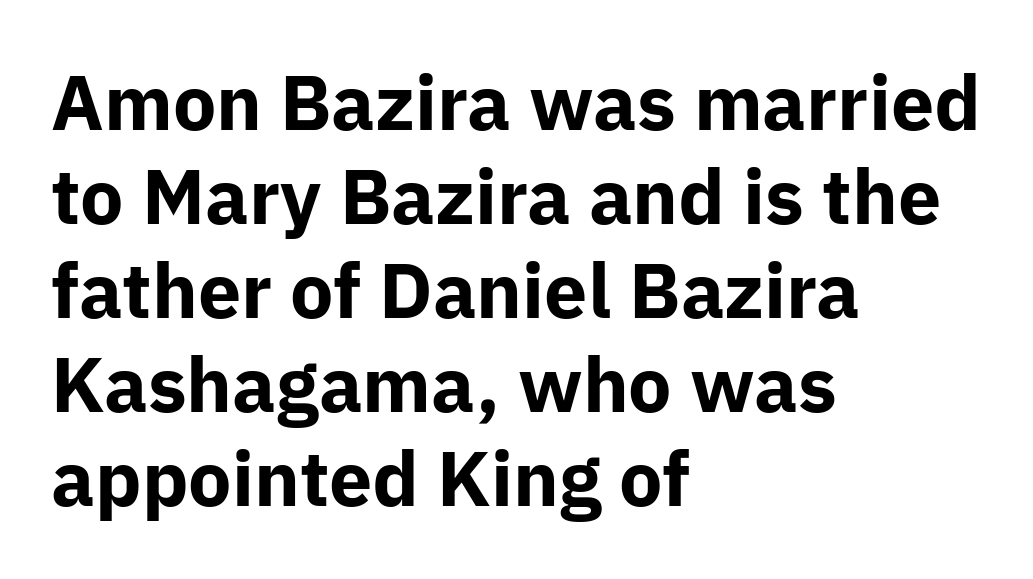
The image shows 77 px bold sans-serif type, upright; set left-aligned, line spacing 1.22x, normal letter spacing, not underlined; low stroke contrast and a medium x-height.
